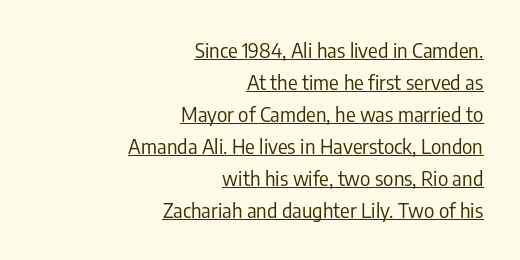
Q: Is the text bold? A: No.
Q: Is the text italic (slanted)? A: No, it is upright.
Q: Is the text underlined? A: Yes.
Q: How is the paragraph aligned? A: Right-aligned.
Q: Is the spacing between letters normal or unusually wide? A: Normal.
Q: Is the spacing between lines tight, normal or loose? A: Normal.
